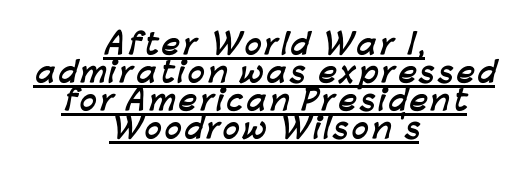
These lines are rendered in a variable-pitch font. Weight: bold. Regarding serifs, this sample does without them. The typesetter has applied underlining to the passage shown. Caption: multi-line text, centered on the measure. Vertically, the passage feels compressed, each row crowding the next.
